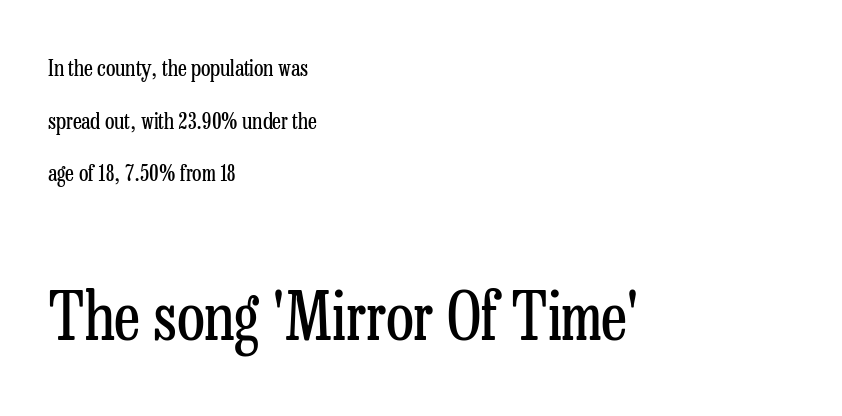
The image shows 65 px regular-weight, condensed serif type, upright; set left-aligned, loose line spacing (2.39x), normal letter spacing, not underlined; the second (bottom) block is 2.95x larger; low stroke contrast and a medium x-height.
